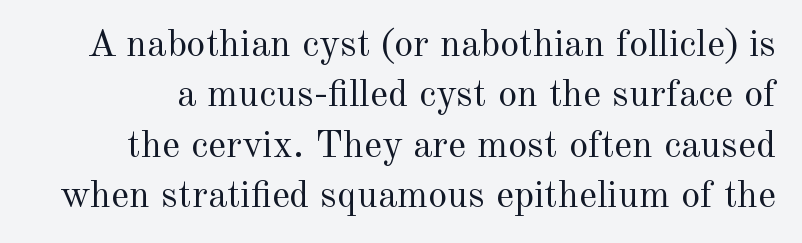
Q: Is the text bold? A: No.
Q: Is the text italic (slanted)? A: No, it is upright.
Q: Is the typeface a serif or a sans-serif typeface? A: Serif.
Q: Is the text underlined? A: No.
Q: Is the spacing between letters normal or unusually wide? A: Normal.
Q: Is the spacing between lines tight, normal or loose? A: Normal.
Q: Width (condensed, normal, or wide)? A: Normal.
Q: x-height? A: Small.
Q: Monospaced? A: No.
